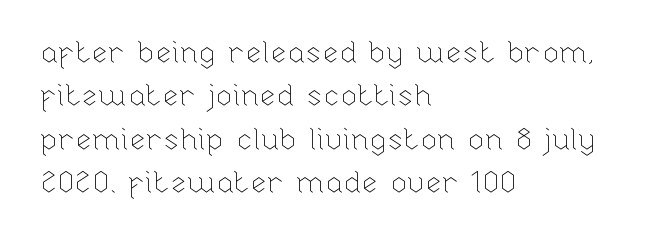
Leading: standard. Stroke thickness stays within the range of a standard reading face or lighter. Tall strokes in this sample are plumb rather than angled. Beneath every word, the page is bare. The type is set solid horizontally, with unmodified tracking.
